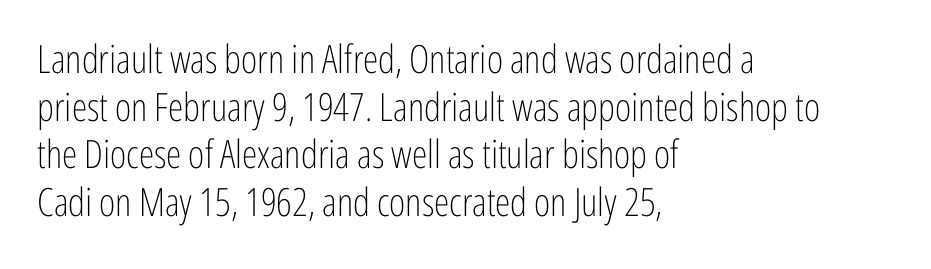
Q: Is the text bold? A: No.
Q: Is the text italic (slanted)? A: No, it is upright.
Q: Is the typeface a serif or a sans-serif typeface? A: Sans-serif.
Q: Is the text underlined? A: No.
Q: How is the paragraph aligned? A: Left-aligned.
Q: Is the spacing between letters normal or unusually wide? A: Normal.
Q: Width (condensed, normal, or wide)? A: Condensed.
Q: Stroke contrast? A: Low.
Q: x-height? A: Medium.
Q: Monospaced? A: No.
